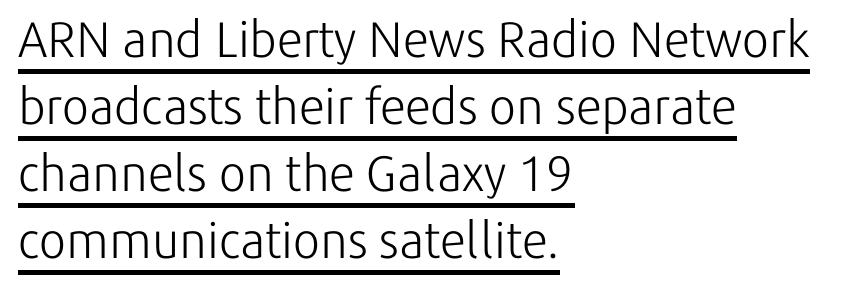
The image shows 50 px light sans-serif type, upright; set left-aligned, normal line spacing (1.34x), normal letter spacing, underlined; low stroke contrast and a medium x-height.
